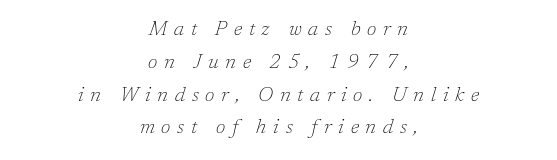
{"italic": "yes", "lean": "right", "slant_degrees": 17, "bold": "no", "underline": "no", "align": "center", "line_spacing": "normal", "line_spacing_ratio": 1.64, "letter_spacing": "wide", "letter_spacing_em": 0.34, "glyph_px": 20}
